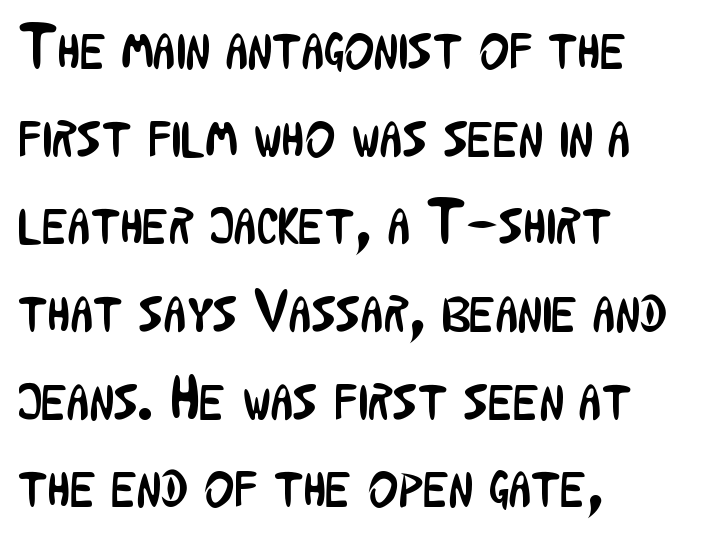
The image shows 64 px regular-weight, condensed sans-serif type, upright; set left-aligned, normal line spacing (1.37x), normal letter spacing, not underlined; low stroke contrast and a medium x-height.
